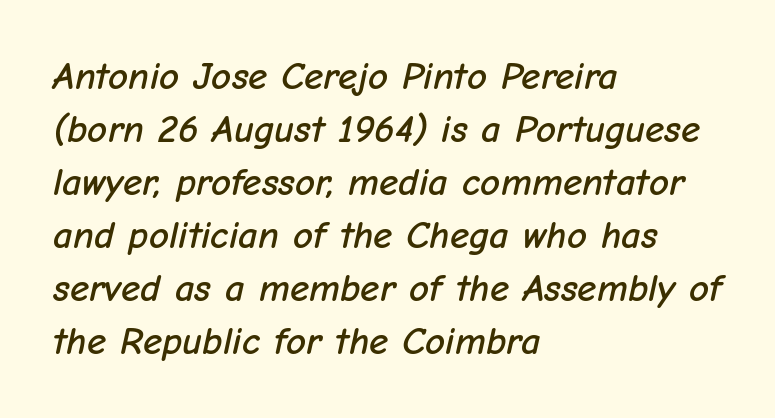
The image shows 39 px text type, italic (leaning right); set left-aligned, normal line spacing (1.36x), normal letter spacing, not underlined; low stroke contrast and a medium x-height.
